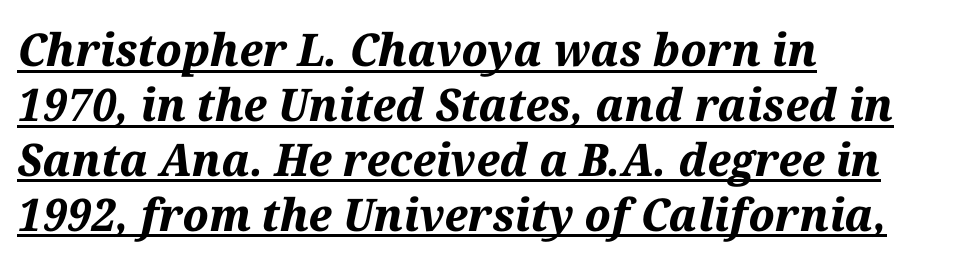
Think of a printed novel: that variable character pitch is what you see here. Does the weight exceed regular? Yes, all the way to bold. Between one letter and the next there's only the usual sliver of space. Is there an underline? Yes — a line sits under the letters. A typesetter would mark this as italic.
